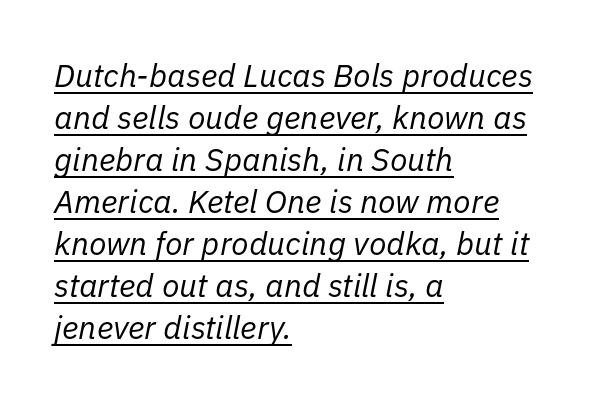
The image shows 32 px regular-weight type, italic (leaning right); set left-aligned, normal line spacing (1.31x), normal letter spacing, underlined; low stroke contrast and a medium x-height.
